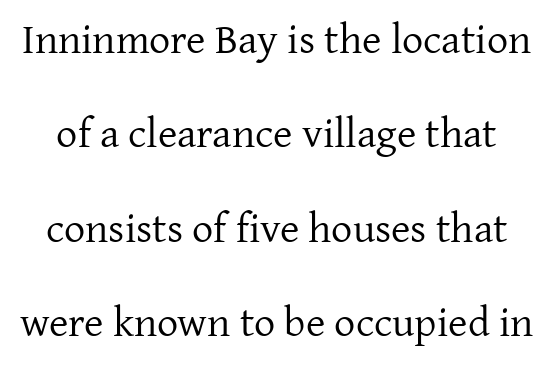
The image shows 42 px regular-weight serif type, upright; set loose line spacing (2.25x), normal letter spacing, not underlined; low stroke contrast and a medium x-height.
